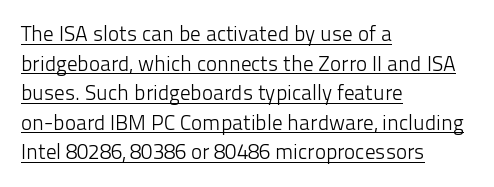
{"italic": "no", "bold": "no", "underline": "yes", "align": "left", "line_spacing": "normal", "line_spacing_ratio": 1.41, "letter_spacing": "normal", "letter_spacing_em": 0.0, "glyph_px": 21}
